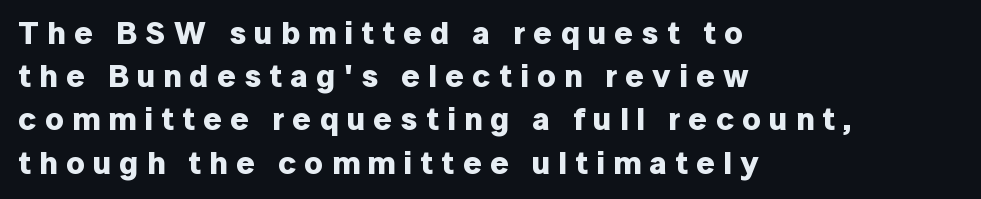
{"serif": "no", "italic": "no", "bold": "yes", "weight": "bold", "width": "normal", "stroke_contrast": "low", "x_height": "medium", "monospaced": "no", "underline": "no", "align": "left", "line_spacing": "normal", "line_spacing_ratio": 1.35, "letter_spacing": "wide", "letter_spacing_em": 0.26, "glyph_px": 32}
